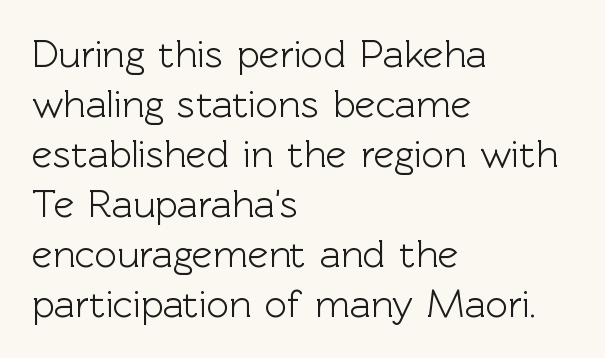
Q: Is the text italic (slanted)? A: No, it is upright.
Q: Is the typeface a serif or a sans-serif typeface? A: Sans-serif.
Q: Is the text underlined? A: No.
Q: How is the paragraph aligned? A: Left-aligned.
Q: Is the spacing between letters normal or unusually wide? A: Normal.
Q: Is the spacing between lines tight, normal or loose? A: Normal.
Q: Width (condensed, normal, or wide)? A: Normal.
Q: x-height? A: Medium.
Q: Monospaced? A: No.
